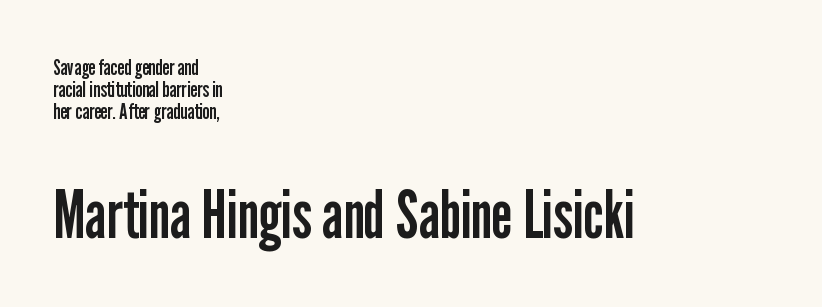
{"serif": "no", "italic": "no", "bold": "no", "weight": "regular", "width": "condensed", "stroke_contrast": "low", "x_height": "medium", "monospaced": "no", "underline": "no", "align": "left", "line_spacing": "tight", "line_spacing_ratio": 1.0, "letter_spacing": "normal", "letter_spacing_em": 0.0, "larger_block": "second", "size_ratio": 3.05, "glyph_px": 67}
